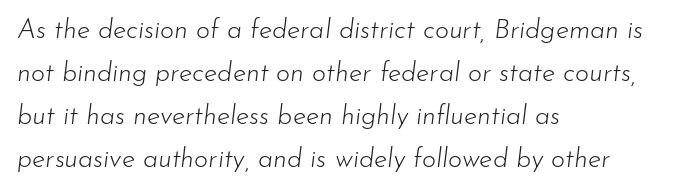
The image shows 27 px text type, italic (leaning right); set left-aligned, normal line spacing (1.59x), normal letter spacing, not underlined.
